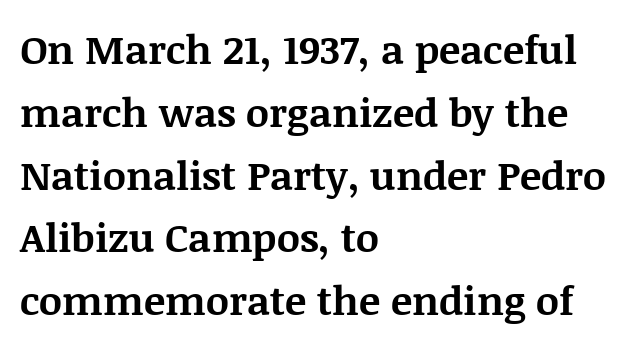
Inter-character spacing is left at the font's built-in metrics. This is the regular roman posture of the typeface. A typesetter would call this proportional, since set widths differ per character. Examine the stroke ends and you'll spot serifs.
